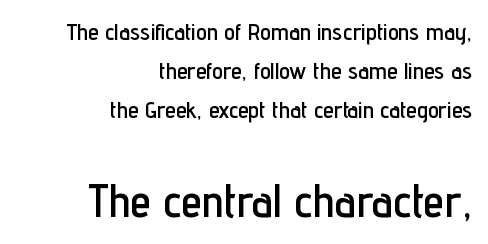
The image shows 47 px condensed sans-serif type, upright; set right-aligned, normal line spacing (1.63x), normal letter spacing, not underlined; the second (bottom) block is 1.96x larger; low stroke contrast and a medium x-height.
